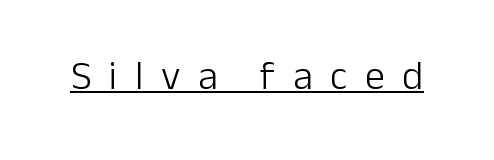
The image shows 40 px light sans-serif type, upright; set unusually wide letter spacing (+0.44 em), underlined; low stroke contrast and a medium x-height.
